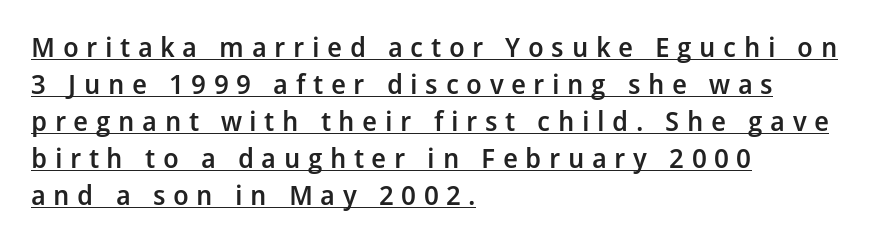
The image shows 27 px text type, upright; set left-aligned, normal line spacing (1.37x), unusually wide letter spacing (+0.28 em), underlined.
